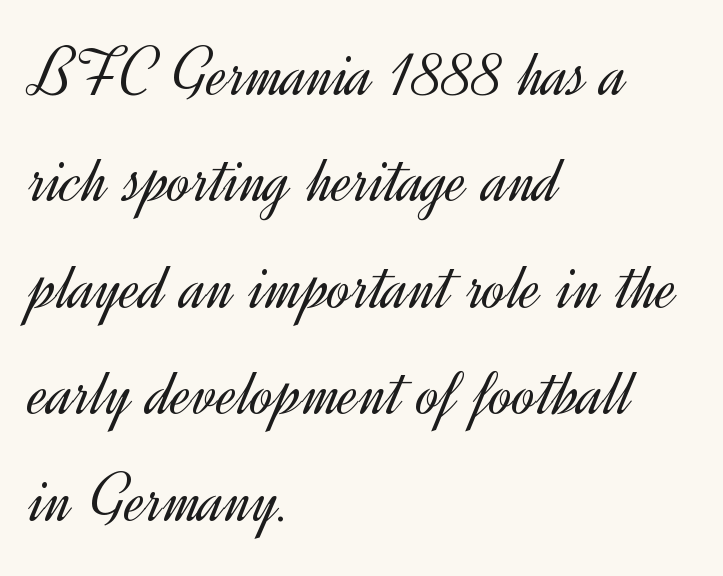
What kind of face is this? One without serifs — a sans. The rendering keeps characters at their native spacing. Only glyphs here, with clear space below each row. Think of a printed novel: that variable character pitch is what you see here.
